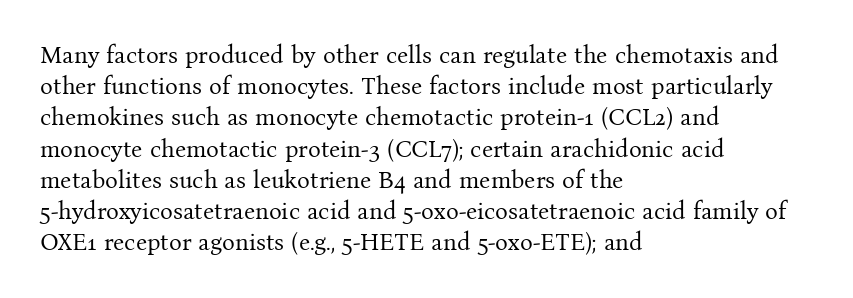
Q: Is the text bold? A: No.
Q: Is the text italic (slanted)? A: No, it is upright.
Q: Is the text underlined? A: No.
Q: How is the paragraph aligned? A: Left-aligned.
Q: Is the spacing between letters normal or unusually wide? A: Normal.
Q: Is the spacing between lines tight, normal or loose? A: Normal.
